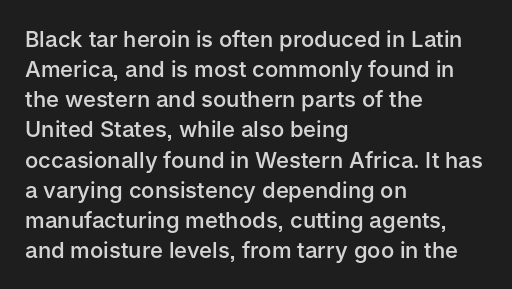
{"italic": "no", "bold": "semi", "underline": "no", "align": "left", "line_spacing": "normal", "line_spacing_ratio": 1.37, "letter_spacing": "normal", "letter_spacing_em": 0.0, "glyph_px": 22}
